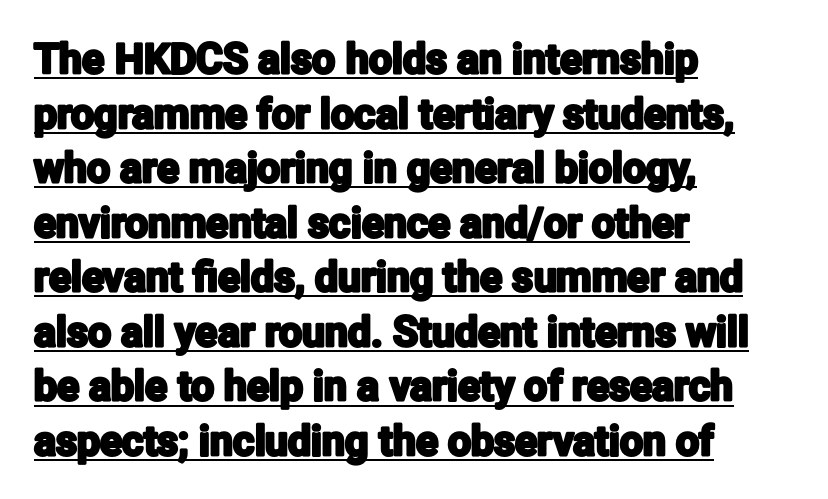
Q: Is the text italic (slanted)? A: No, it is upright.
Q: Is the typeface a serif or a sans-serif typeface? A: Sans-serif.
Q: Is the text underlined? A: Yes.
Q: How is the paragraph aligned? A: Left-aligned.
Q: Is the spacing between letters normal or unusually wide? A: Normal.
Q: Is the spacing between lines tight, normal or loose? A: Normal.
Q: Width (condensed, normal, or wide)? A: Condensed.
Q: Stroke contrast? A: Low.
Q: x-height? A: Medium.
Q: Monospaced? A: No.
